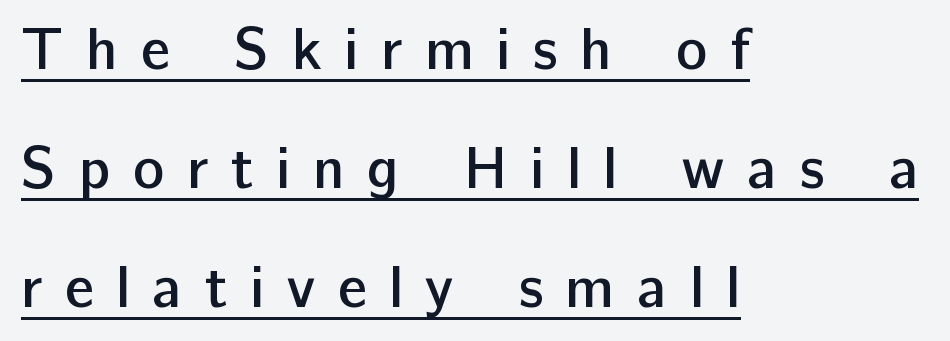
Q: Is the text bold? A: Semi-bold.
Q: Is the text italic (slanted)? A: No, it is upright.
Q: Is the typeface a serif or a sans-serif typeface? A: Sans-serif.
Q: Is the text underlined? A: Yes.
Q: How is the paragraph aligned? A: Left-aligned.
Q: Is the spacing between letters normal or unusually wide? A: Unusually wide.
Q: Is the spacing between lines tight, normal or loose? A: Loose.
Q: Width (condensed, normal, or wide)? A: Normal.
Q: Stroke contrast? A: Low.
Q: x-height? A: Medium.
Q: Monospaced? A: No.
